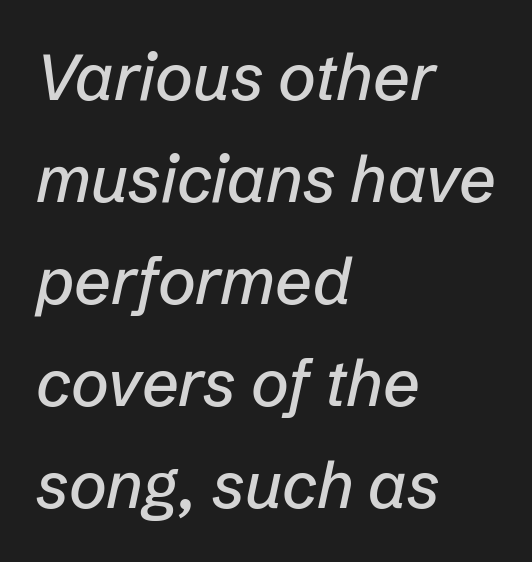
Q: Is the text italic (slanted)? A: Yes, it leans right by about 12 degrees.
Q: Is the text underlined? A: No.
Q: How is the paragraph aligned? A: Left-aligned.
Q: Is the spacing between letters normal or unusually wide? A: Normal.
Q: Is the spacing between lines tight, normal or loose? A: Normal.
Q: Width (condensed, normal, or wide)? A: Normal.
Q: Stroke contrast? A: Low.
Q: x-height? A: Medium.
Q: Monospaced? A: No.
